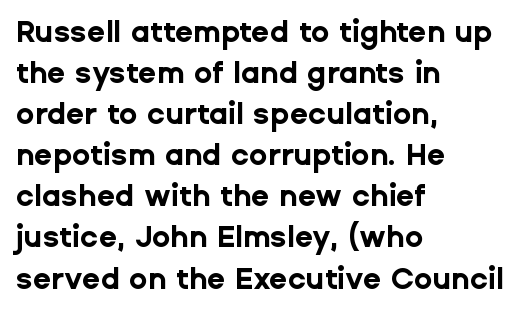
Q: Is the text bold? A: Yes.
Q: Is the text italic (slanted)? A: No, it is upright.
Q: Is the typeface a serif or a sans-serif typeface? A: Sans-serif.
Q: Is the text underlined? A: No.
Q: How is the paragraph aligned? A: Left-aligned.
Q: Is the spacing between letters normal or unusually wide? A: Normal.
Q: Is the spacing between lines tight, normal or loose? A: Normal.
Q: Width (condensed, normal, or wide)? A: Normal.
Q: Stroke contrast? A: Low.
Q: x-height? A: Medium.
Q: Monospaced? A: No.
